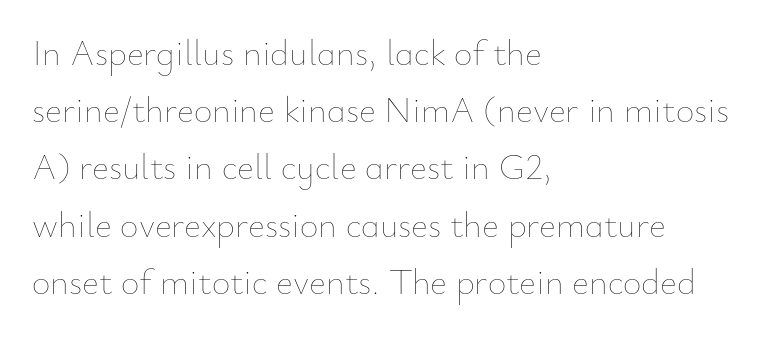
The lines in this sample share a left origin and differ only in where they stop. Horizontal bands of white between lines are of average thickness. Tracking value appears to be zero — textbook default spacing. Proportional: the letters do not fall into vertical columns. Rendered with straight, roman letterforms. The specimen omits any rule beneath the text block's lines.
